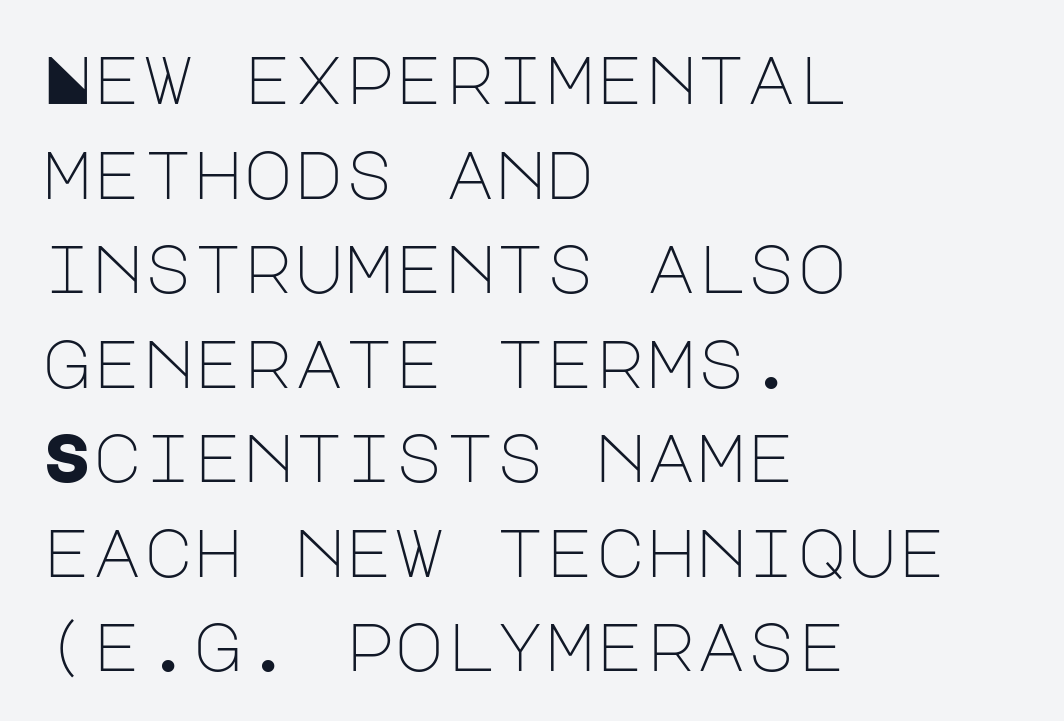
The image shows 68 px light sans-serif type, upright; set left-aligned, normal line spacing (1.39x), normal letter spacing, not underlined; low stroke contrast and a large x-height.
